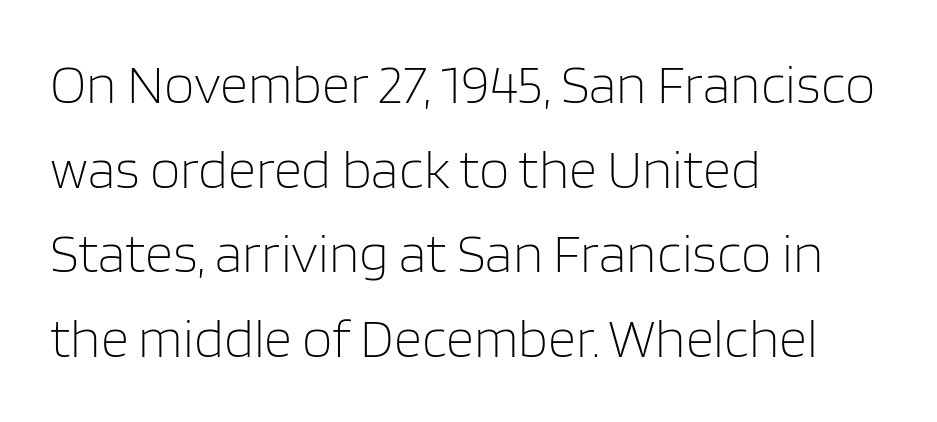
The image shows 55 px light sans-serif type, upright; set left-aligned, normal line spacing (1.54x), normal letter spacing, not underlined; low stroke contrast and a large x-height.
